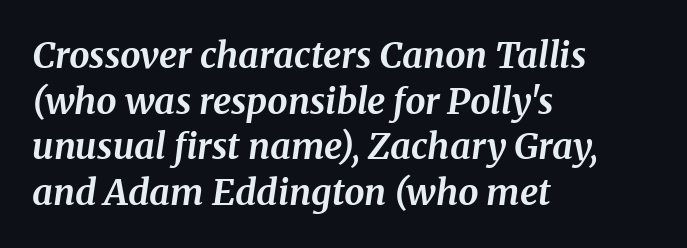
{"serif": "yes", "italic": "yes", "lean": "right", "slant_degrees": 8, "bold": "yes", "weight": "bold", "width": "normal", "stroke_contrast": "medium", "x_height": "medium", "monospaced": "no", "underline": "no", "align": "left", "line_spacing": "normal", "line_spacing_ratio": 1.27, "letter_spacing": "normal", "letter_spacing_em": 0.0, "glyph_px": 36}
